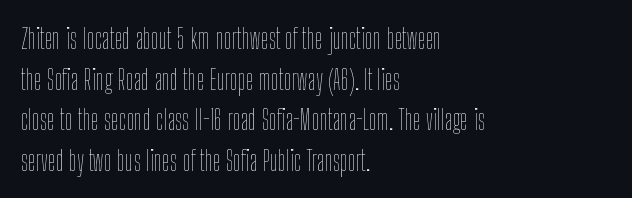
{"italic": "no", "bold": "no", "weight": "thin", "width": "condensed", "stroke_contrast": "low", "x_height": "medium", "monospaced": "no", "underline": "no", "align": "left", "line_spacing": "normal", "line_spacing_ratio": 1.45, "letter_spacing": "normal", "letter_spacing_em": 0.0, "glyph_px": 28}
